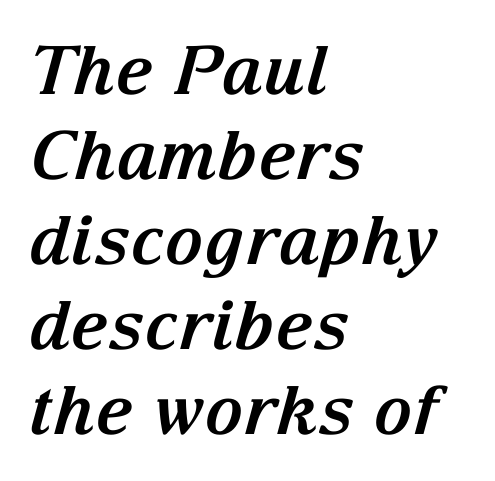
The specimen reads as italic at a glance. How would I describe the line gaps? Plain and ordinary. Each word holds together tightly as a unit, with standard inter-letter gaps. Typesetter's note: full bold, strokes at maximum text heaviness. The type family on display is of the serif kind.
